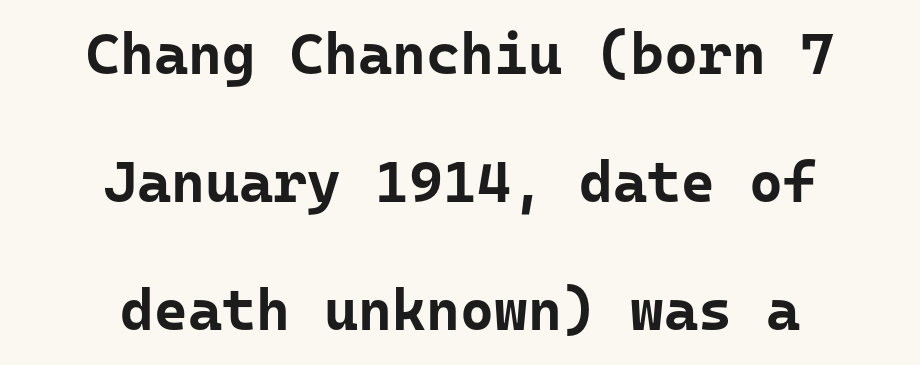
{"serif": "no", "italic": "no", "bold": "yes", "weight": "bold", "width": "normal", "stroke_contrast": "low", "x_height": "medium", "monospaced": "yes", "underline": "no", "align": "center", "line_spacing": "loose", "line_spacing_ratio": 2.21, "letter_spacing": "normal", "letter_spacing_em": 0.0, "glyph_px": 58}
